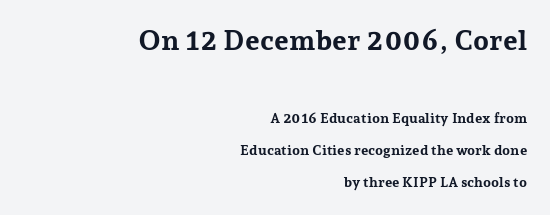
Glance below the letters and you will spot only blank space. Caption: multi-line text, flush right, ragged left. How heavy is the stroke? Heavy — this is a bold. Whoever set this made the first block the dominant, larger element. The designer went with a serif here, giving each stem small feet.
